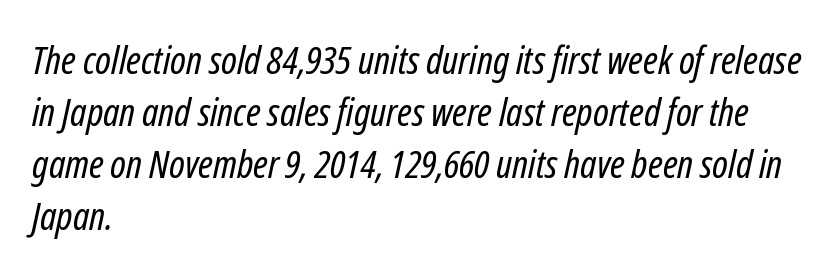
The image shows 39 px regular-weight, condensed type, italic (leaning right); set left-aligned, normal line spacing (1.33x), normal letter spacing, not underlined; low stroke contrast and a medium x-height.
